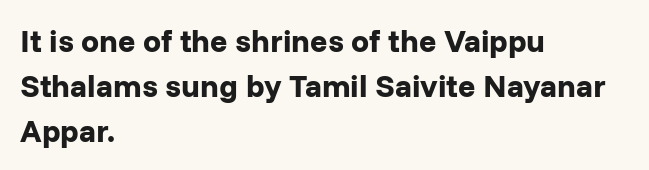
The image shows 32 px bold sans-serif type, upright; set left-aligned, normal line spacing (1.4x), normal letter spacing, not underlined; low stroke contrast and a medium x-height.
